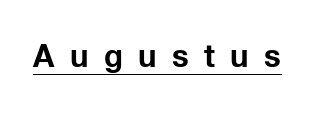
{"serif": "no", "italic": "no", "bold": "yes", "weight": "bold", "width": "normal", "stroke_contrast": "low", "x_height": "medium", "monospaced": "no", "underline": "yes", "letter_spacing": "wide", "letter_spacing_em": 0.5, "glyph_px": 31}
